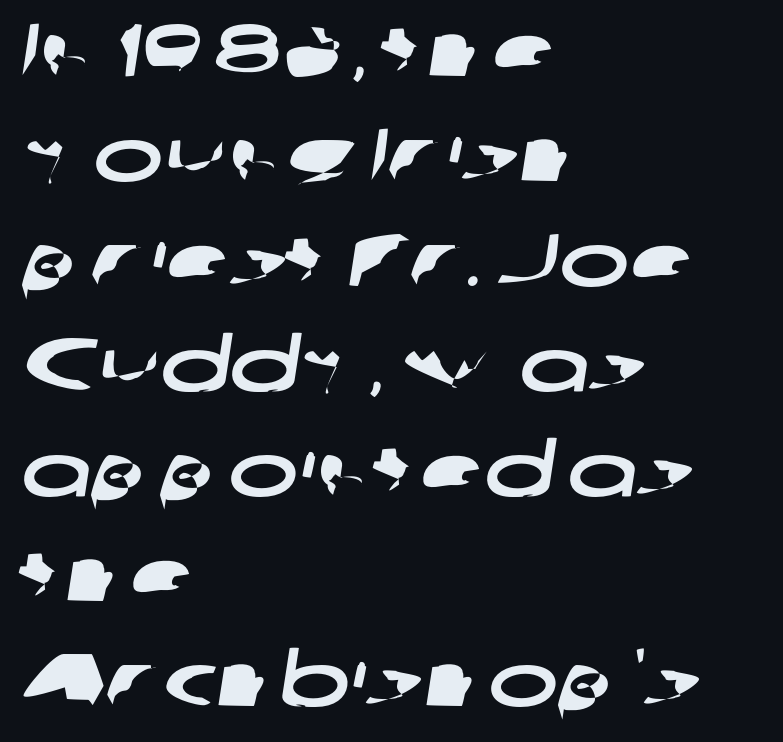
The image shows 74 px wide sans-serif type; set left-aligned, normal line spacing (1.42x), normal letter spacing, not underlined; low stroke contrast and a medium x-height.
